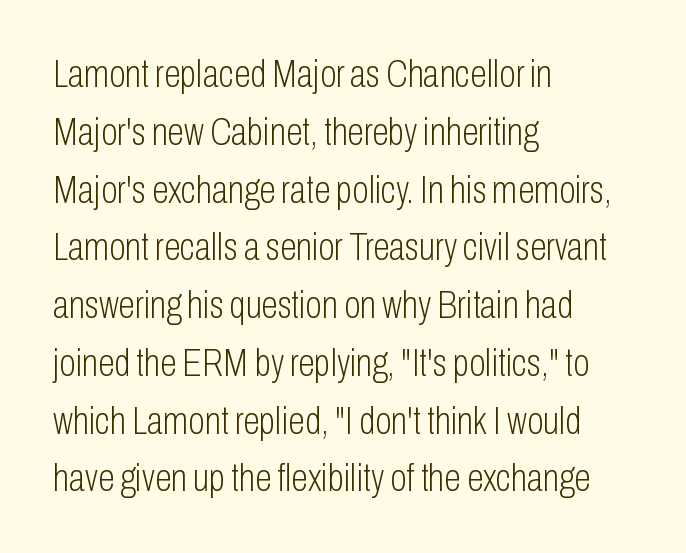
Q: Is the text bold? A: No.
Q: Is the text italic (slanted)? A: No, it is upright.
Q: Is the typeface a serif or a sans-serif typeface? A: Sans-serif.
Q: Is the text underlined? A: No.
Q: How is the paragraph aligned? A: Left-aligned.
Q: Is the spacing between letters normal or unusually wide? A: Normal.
Q: Is the spacing between lines tight, normal or loose? A: Normal.
Q: Width (condensed, normal, or wide)? A: Condensed.
Q: Stroke contrast? A: Low.
Q: x-height? A: Medium.
Q: Monospaced? A: No.
